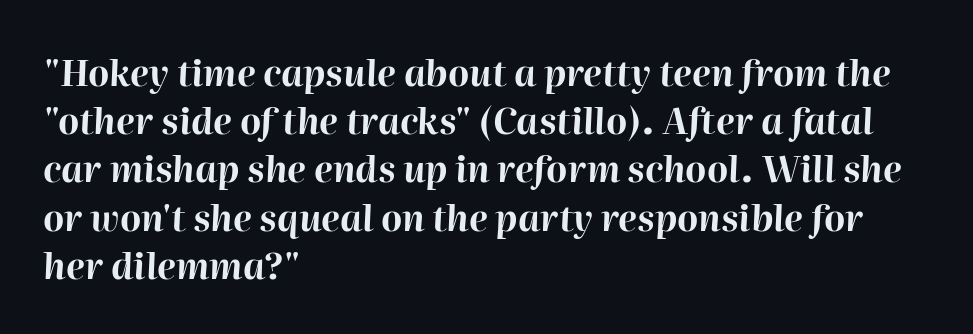
Clear beneath every line of the passage. Every character sits at an angle, as italics do. Leading: standard. The passage is arranged the way most books set body copy — flush left. Note the varied advance widths — an 'i' is clearly narrower than an 'm'. The characters look thick and weighty, a clear bold.
